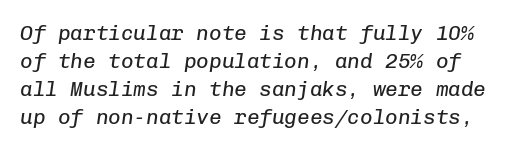
{"italic": "yes", "lean": "right", "slant_degrees": 8, "bold": "no", "underline": "no", "line_spacing": "normal", "line_spacing_ratio": 1.34, "letter_spacing": "normal", "letter_spacing_em": 0.0, "glyph_px": 21}
